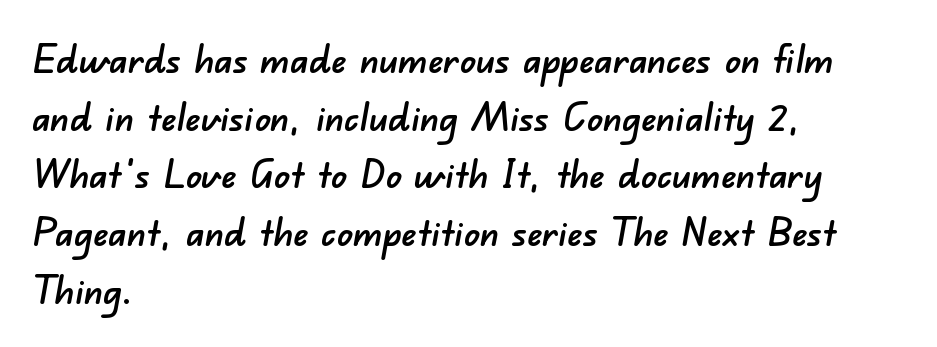
The image shows 39 px sans-serif type; set left-aligned, normal line spacing (1.48x), normal letter spacing, not underlined; low stroke contrast and a small x-height.
